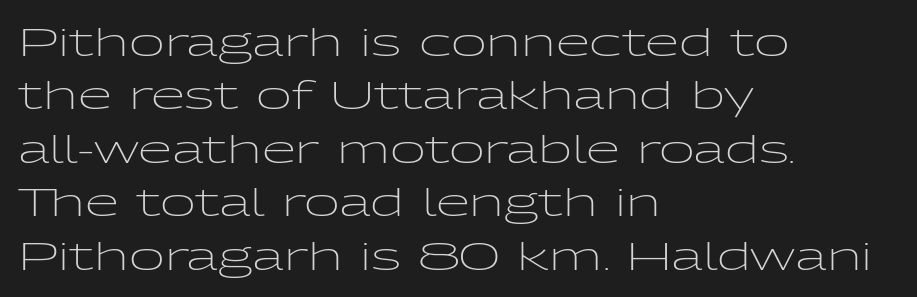
Q: Is the text bold? A: No.
Q: Is the text italic (slanted)? A: No, it is upright.
Q: Is the typeface a serif or a sans-serif typeface? A: Sans-serif.
Q: Is the text underlined? A: No.
Q: How is the paragraph aligned? A: Left-aligned.
Q: Is the spacing between letters normal or unusually wide? A: Normal.
Q: Is the spacing between lines tight, normal or loose? A: Normal.
Q: Width (condensed, normal, or wide)? A: Wide.
Q: Stroke contrast? A: Low.
Q: x-height? A: Medium.
Q: Monospaced? A: No.
